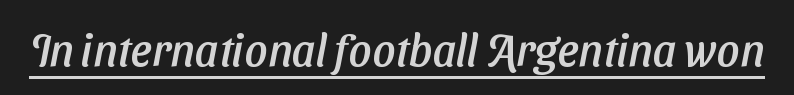
{"serif": "no", "width": "normal", "stroke_contrast": "low", "x_height": "medium", "monospaced": "no", "underline": "yes", "letter_spacing": "normal", "letter_spacing_em": 0.0, "glyph_px": 45}
